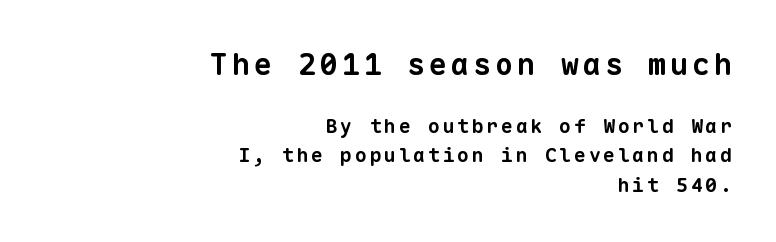
Q: Is the text bold? A: Yes.
Q: Is the typeface a serif or a sans-serif typeface? A: Sans-serif.
Q: Is the text underlined? A: No.
Q: How is the paragraph aligned? A: Right-aligned.
Q: Is the spacing between lines tight, normal or loose? A: Normal.
Q: Which block of text is set in a larger size, the first (top) or the second (bottom)? A: The first (top) one.
Q: Width (condensed, normal, or wide)? A: Normal.
Q: Stroke contrast? A: Low.
Q: x-height? A: Medium.
Q: Monospaced? A: Yes.
